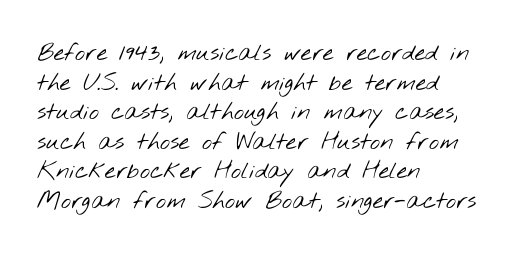
The image shows 24 px text type; set left-aligned, line spacing 1.23x, normal letter spacing, not underlined.
